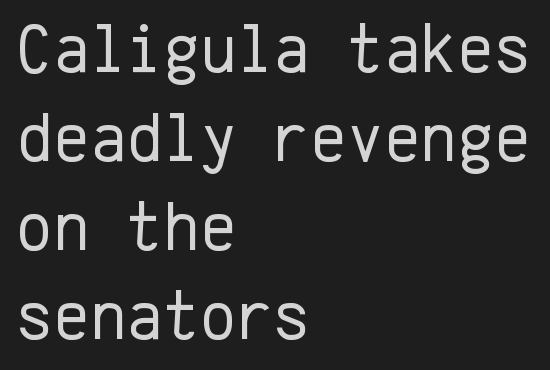
The image shows 70 px regular-weight sans-serif type, upright, monospaced; set left-aligned, normal line spacing (1.27x), normal letter spacing, not underlined; low stroke contrast and a medium x-height.
